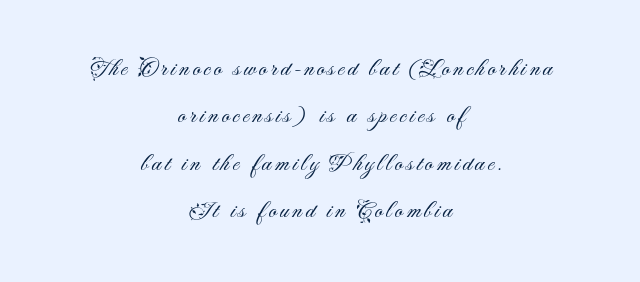
{"bold": "no", "underline": "no", "align": "center", "line_spacing": "loose", "line_spacing_ratio": 1.9, "glyph_px": 25}
